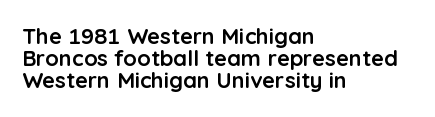
{"italic": "no", "bold": "yes", "underline": "no", "align": "left", "line_spacing": "tight", "line_spacing_ratio": 1.01, "letter_spacing": "normal", "letter_spacing_em": 0.0, "glyph_px": 22}
